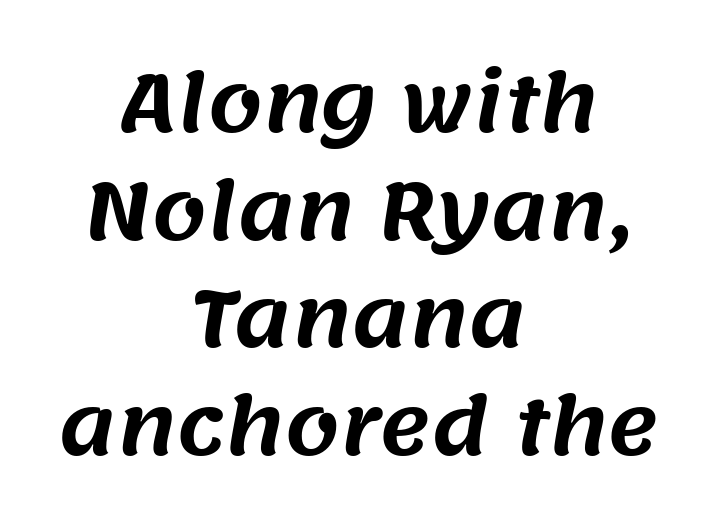
{"serif": "no", "width": "normal", "stroke_contrast": "medium", "x_height": "large", "monospaced": "no", "underline": "no", "align": "center", "line_spacing": "normal", "line_spacing_ratio": 1.38, "letter_spacing": "normal", "letter_spacing_em": 0.0, "glyph_px": 78}
